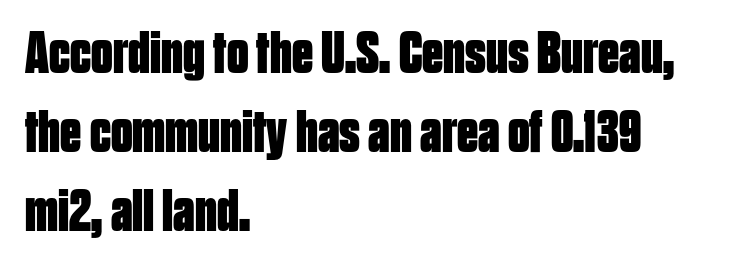
Does the lettering tilt? It doesn't — this is upright. The characters look thick and weighty, a clear bold. The glyphs are unaccompanied by any horizontal stroke below them. The rendering shows plain stroke endings on the letterforms — a sans-serif design. The rendering uses natural spacing where letterforms have individual widths. This rendering leaves character spacing at its baseline value.
